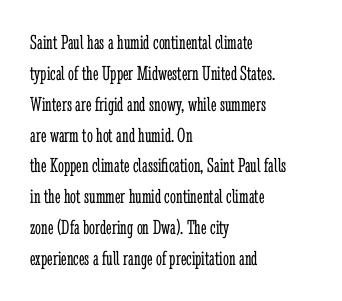
{"italic": "no", "bold": "no", "underline": "no", "align": "left", "line_spacing": "normal", "line_spacing_ratio": 1.47, "letter_spacing": "normal", "letter_spacing_em": 0.0, "glyph_px": 21}
